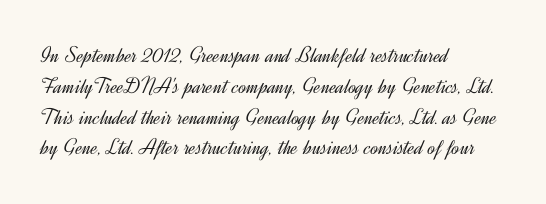
Q: Is the text bold? A: No.
Q: Is the text italic (slanted)? A: Yes.
Q: Is the text underlined? A: No.
Q: How is the paragraph aligned? A: Left-aligned.
Q: Is the spacing between letters normal or unusually wide? A: Normal.
Q: Is the spacing between lines tight, normal or loose? A: Normal.
